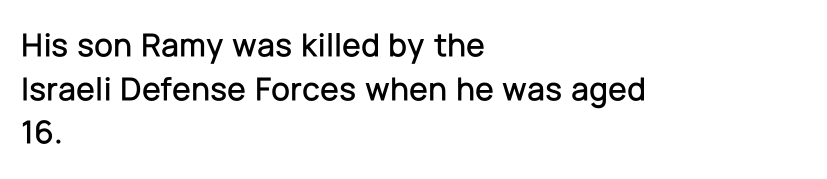
Q: Is the text italic (slanted)? A: No, it is upright.
Q: Is the typeface a serif or a sans-serif typeface? A: Sans-serif.
Q: Is the text underlined? A: No.
Q: How is the paragraph aligned? A: Left-aligned.
Q: Is the spacing between letters normal or unusually wide? A: Normal.
Q: Is the spacing between lines tight, normal or loose? A: Normal.
Q: Width (condensed, normal, or wide)? A: Normal.
Q: Stroke contrast? A: Low.
Q: x-height? A: Medium.
Q: Monospaced? A: No.
